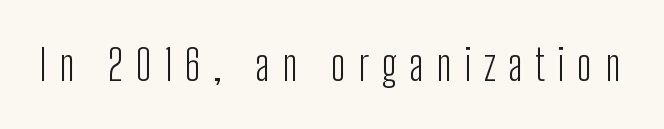
What kind of face is this? One without serifs — a sans. Unbolded letterforms with no extra heft. Honestly, the letter spacing is so wide it's the main thing you notice. Upright lettering throughout. Anything drawn beneath the words? Only blank space.
